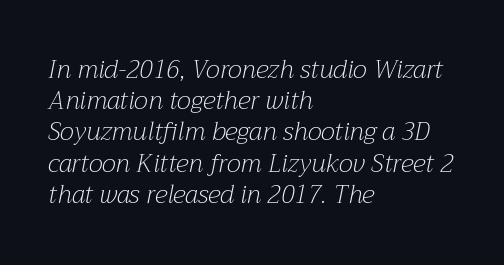
{"italic": "yes", "lean": "right", "slant_degrees": 12, "bold": "no", "underline": "no", "align": "left", "line_spacing": "normal", "line_spacing_ratio": 1.25, "letter_spacing": "normal", "letter_spacing_em": 0.0, "glyph_px": 25}
